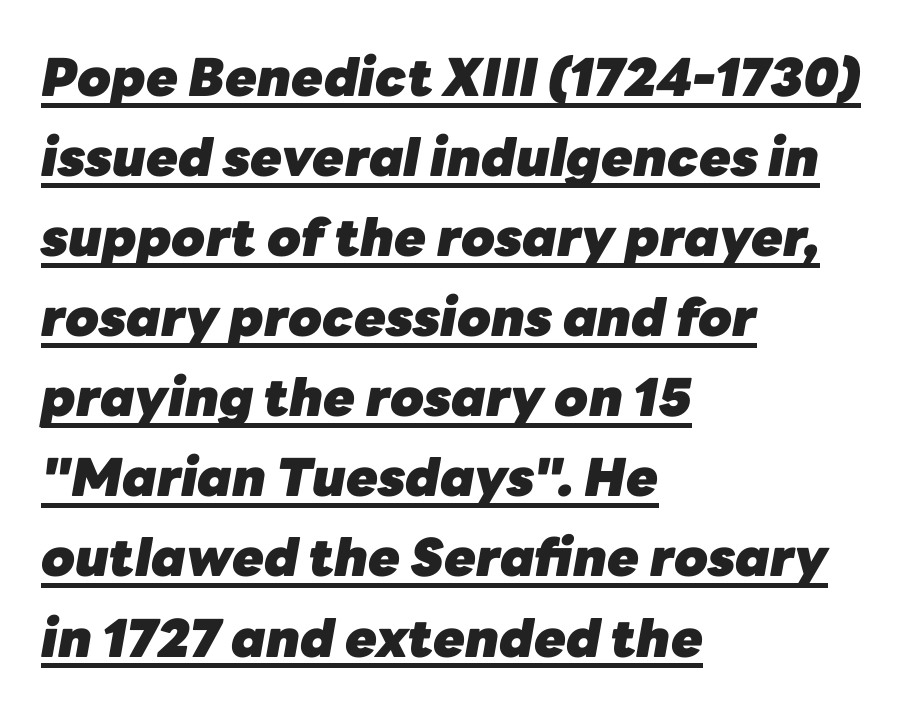
The image shows 52 px heavy type, italic (leaning right); set left-aligned, normal line spacing (1.54x), normal letter spacing, underlined; low stroke contrast and a medium x-height.
